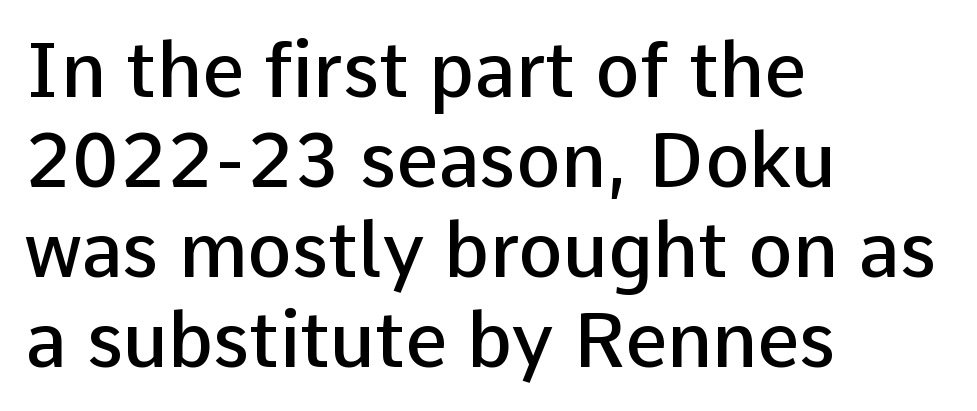
The image shows 75 px semibold sans-serif type, upright; set left-aligned, line spacing 1.2x, normal letter spacing, not underlined; low stroke contrast and a medium x-height.
